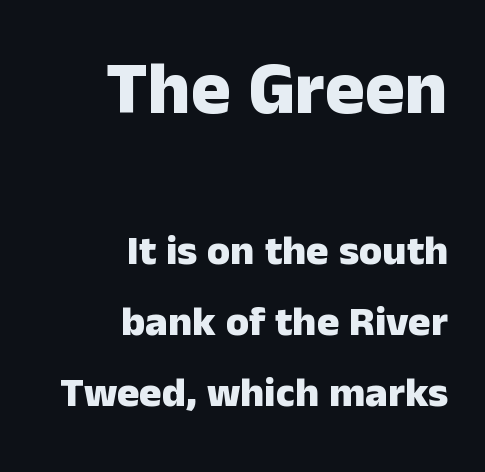
Q: Is the text bold? A: Yes.
Q: Is the text italic (slanted)? A: No, it is upright.
Q: Is the typeface a serif or a sans-serif typeface? A: Sans-serif.
Q: Is the text underlined? A: No.
Q: How is the paragraph aligned? A: Right-aligned.
Q: Is the spacing between letters normal or unusually wide? A: Normal.
Q: Is the spacing between lines tight, normal or loose? A: Normal.
Q: Which block of text is set in a larger size, the first (top) or the second (bottom)? A: The first (top) one.
Q: Width (condensed, normal, or wide)? A: Normal.
Q: Stroke contrast? A: Low.
Q: x-height? A: Medium.
Q: Monospaced? A: No.
